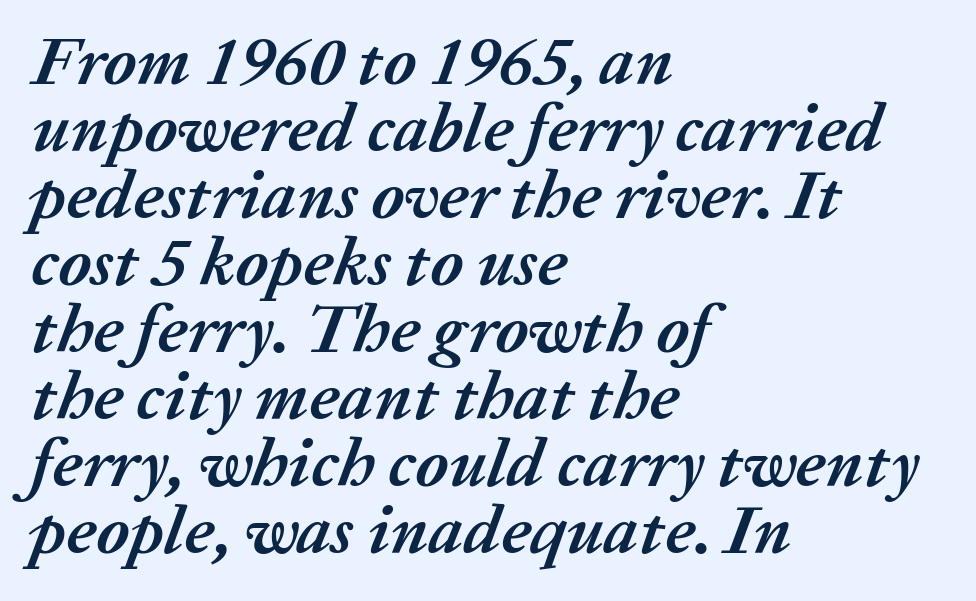
An italicized treatment has been applied to the whole sample. Anything drawn beneath the words? Only blank space. A student would call this left alignment; a typographer would say flush left, rag right. Typographic density is high because the face is bold. Varying glyph widths throughout — classic text-font behaviour. The letterforms sit shoulder to shoulder at normal distance.
